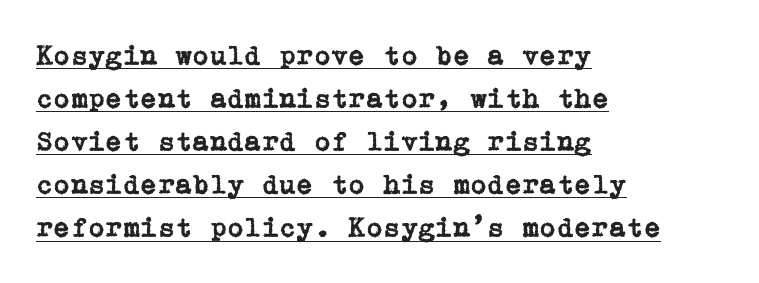
{"serif": "yes", "italic": "no", "width": "normal", "stroke_contrast": "low", "x_height": "medium", "underline": "yes", "align": "left", "line_spacing": "normal", "line_spacing_ratio": 1.54, "letter_spacing": "normal", "letter_spacing_em": 0.0, "glyph_px": 28}
